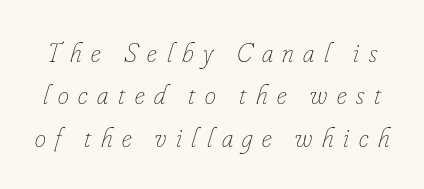
If you measured baseline to baseline, you'd find a middling distance. Here the glyphs are tracked loosely, breaking word shapes into spaced letters. You could not count columns in this text — the font is proportionally spaced. The weight tops out at a normal text grade. Type without underlining. Observe the lean: these are italic letterforms.
